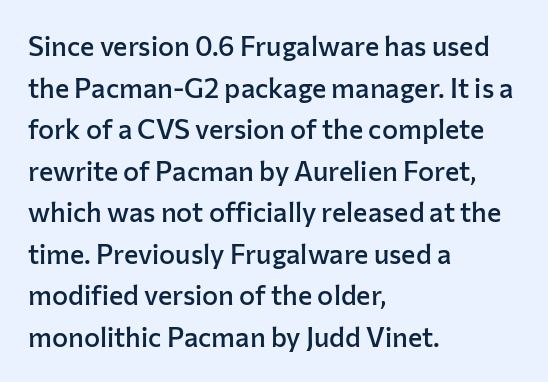
{"italic": "no", "bold": "semi", "underline": "no", "align": "left", "line_spacing": "normal", "line_spacing_ratio": 1.54, "letter_spacing": "normal", "letter_spacing_em": 0.0, "glyph_px": 27}
